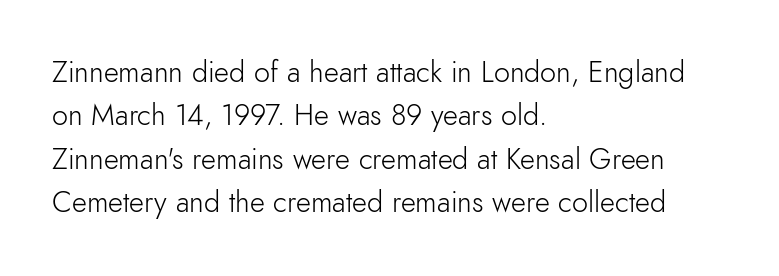
The image shows 29 px light sans-serif type, upright; set left-aligned, normal line spacing (1.5x), normal letter spacing, not underlined; low stroke contrast and a small x-height.
